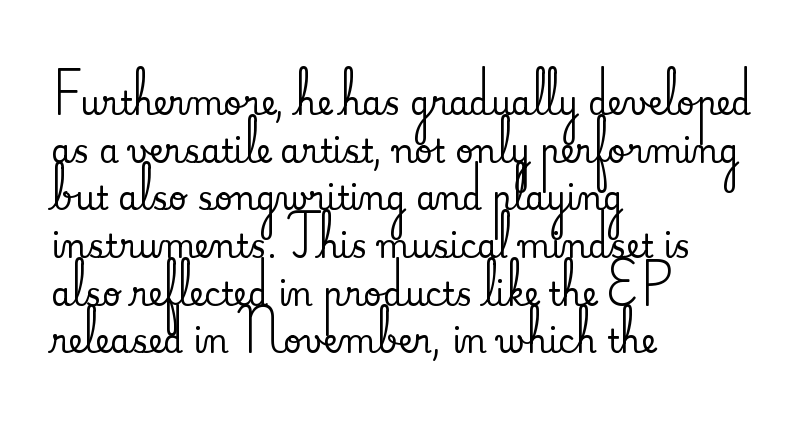
The image shows 32 px serif type, upright; set left-aligned, normal line spacing (1.49x), normal letter spacing, not underlined; medium stroke contrast and a small x-height.
